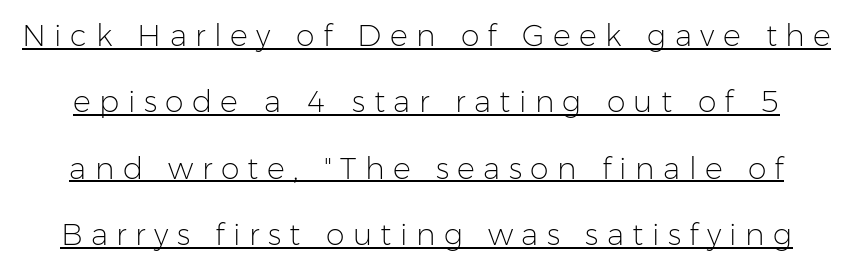
Notice how the stems are strictly vertical — no italics here. The string is rendered with underlining switched on. The passage shown is typed in a proportional face where columns would drift. Honestly, the rows look like they've been pulled way apart. The face used here is a sans, in the tradition of grotesques and geometrics.
